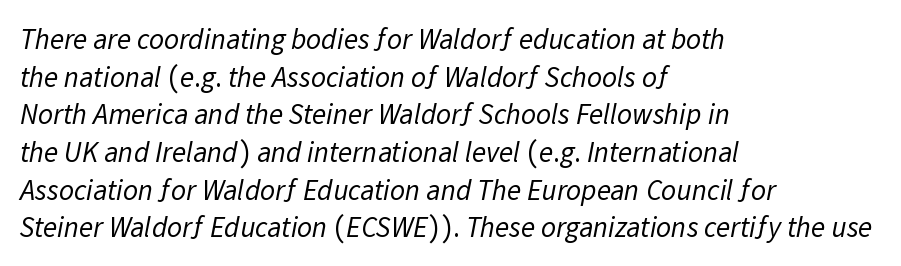
The image shows 29 px regular-weight sans-serif type; set left-aligned, normal line spacing (1.3x), normal letter spacing, not underlined; low stroke contrast and a medium x-height.
